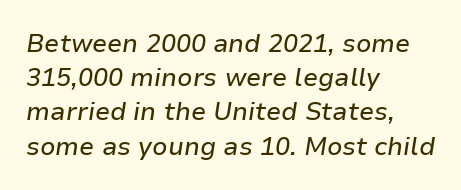
{"italic": "yes", "lean": "right", "slant_degrees": 9, "underline": "no", "align": "left", "line_spacing": "normal", "line_spacing_ratio": 1.37, "letter_spacing": "normal", "letter_spacing_em": 0.0, "glyph_px": 25}
